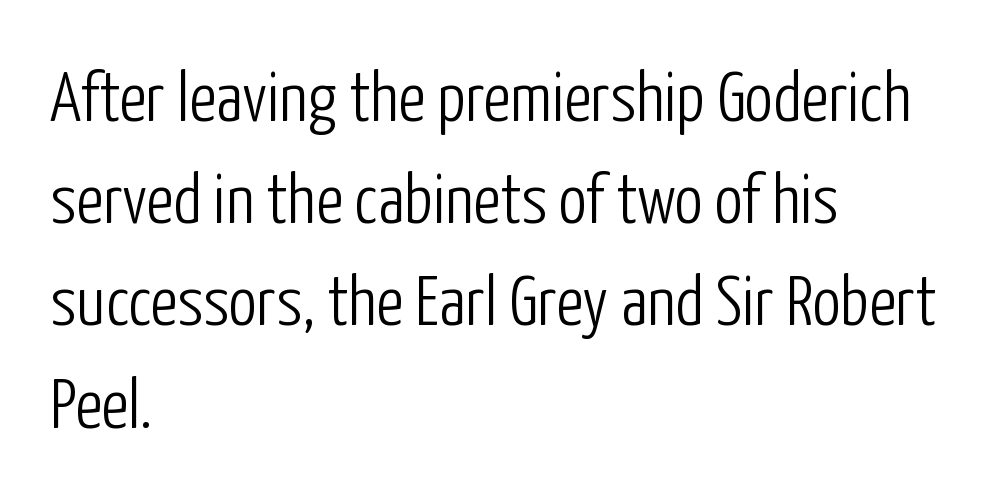
{"serif": "no", "italic": "no", "bold": "no", "weight": "light", "width": "condensed", "stroke_contrast": "low", "x_height": "medium", "monospaced": "no", "underline": "no", "align": "left", "line_spacing": "normal", "line_spacing_ratio": 1.44, "letter_spacing": "normal", "letter_spacing_em": 0.0, "glyph_px": 71}
